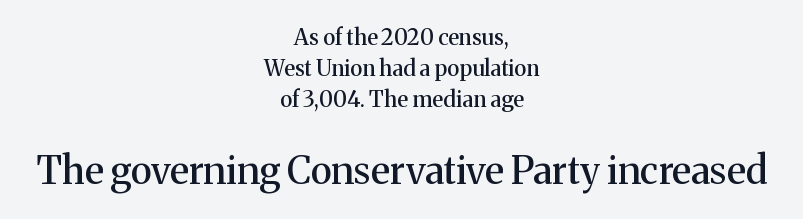
The image shows 38 px serif type, upright; set centered, normal line spacing (1.41x), normal letter spacing, not underlined; the second (bottom) block is 1.73x larger; medium stroke contrast and a medium x-height.
